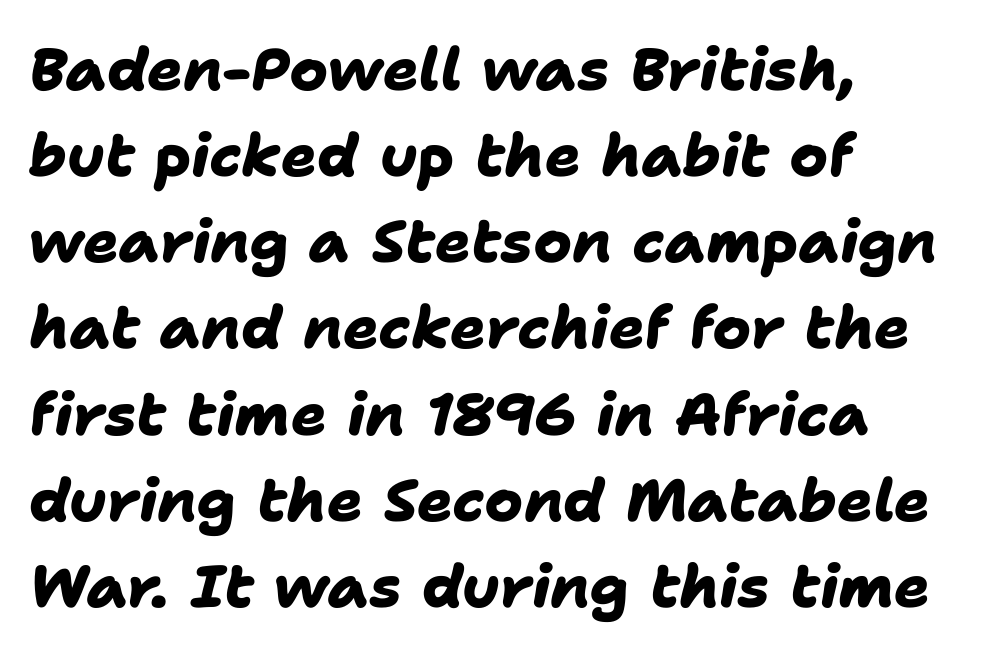
The passage shown has conventional tracking throughout. The passage shown is emphatically bold. Serif or sans? Sans — the stroke terminals are bare. The lines sit at an ordinary, default distance from one another. Does the copy run flush right? No — it runs flush left. The foot of each line stays bare and open.
